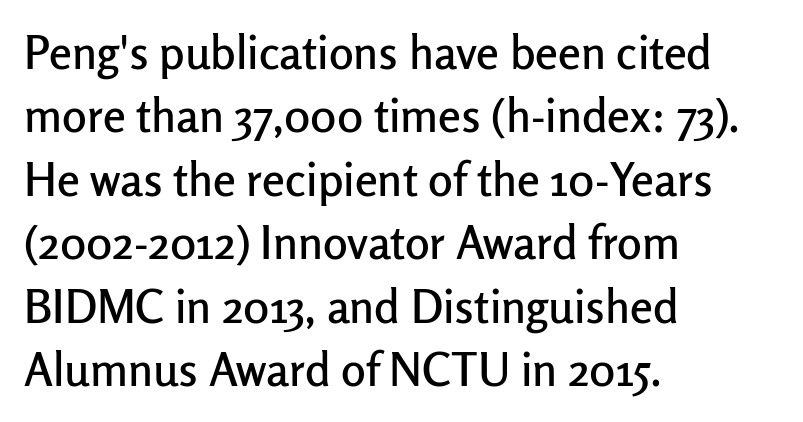
The image shows 46 px sans-serif type, upright; set left-aligned, normal line spacing (1.38x), normal letter spacing, not underlined; low stroke contrast and a medium x-height.
